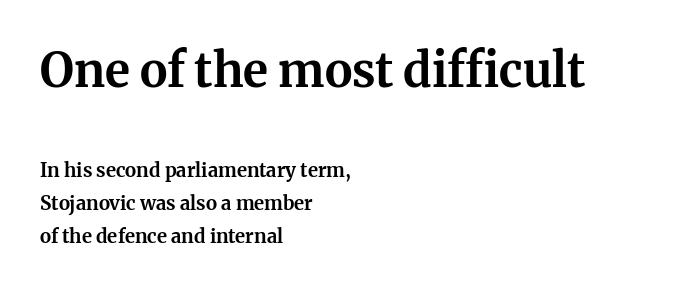
The strokes are fattened all the way to bold. The passage shown begins with its larger block and ends with its smaller one. Italic? Not at all — the glyphs are vertical. Each letter's strokes conclude with small projecting serifs. The foot of each line stays bare and open. The lines are quadded left.
